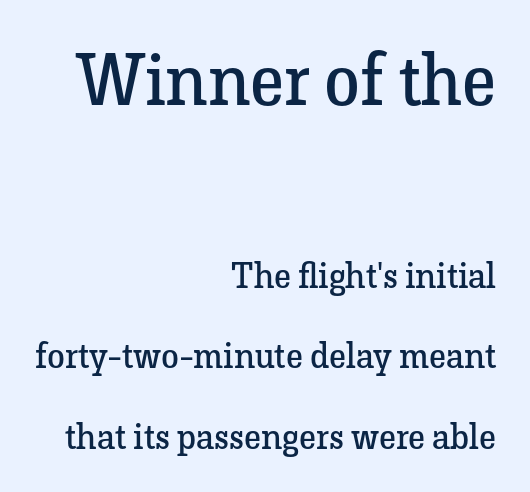
{"serif": "yes", "italic": "no", "bold": "no", "weight": "regular", "width": "normal", "stroke_contrast": "low", "x_height": "medium", "monospaced": "no", "underline": "no", "align": "right", "line_spacing": "loose", "line_spacing_ratio": 2.23, "letter_spacing": "normal", "letter_spacing_em": 0.0, "larger_block": "first", "size_ratio": 2.0, "glyph_px": 72}
